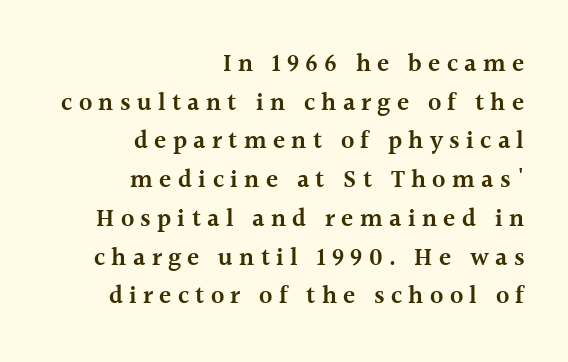
Q: Is the text bold? A: Semi-bold.
Q: Is the text italic (slanted)? A: No, it is upright.
Q: Is the text underlined? A: No.
Q: How is the paragraph aligned? A: Right-aligned.
Q: Is the spacing between letters normal or unusually wide? A: Unusually wide.
Q: Is the spacing between lines tight, normal or loose? A: Normal.
